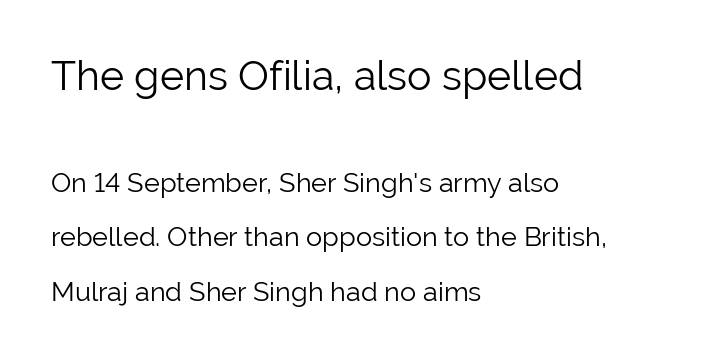
Q: Is the text bold? A: No.
Q: Is the text italic (slanted)? A: No, it is upright.
Q: Is the typeface a serif or a sans-serif typeface? A: Sans-serif.
Q: Is the text underlined? A: No.
Q: How is the paragraph aligned? A: Left-aligned.
Q: Is the spacing between letters normal or unusually wide? A: Normal.
Q: Is the spacing between lines tight, normal or loose? A: Loose.
Q: Which block of text is set in a larger size, the first (top) or the second (bottom)? A: The first (top) one.
Q: Width (condensed, normal, or wide)? A: Normal.
Q: Stroke contrast? A: Low.
Q: x-height? A: Medium.
Q: Monospaced? A: No.
